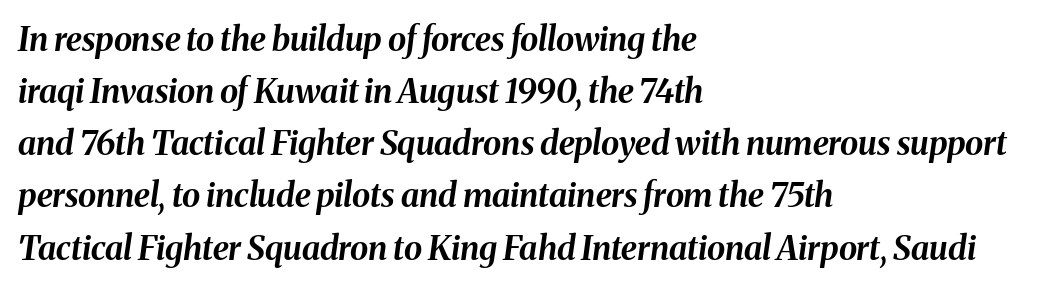
The glyphs look as if they've been sheared to an angle. Vertically, the passage feels balanced, rows spaced as you'd expect. What stands out about the letter spacing? Nothing — it is the standard amount. Character widths vary here, with narrow letters taking less room than wide ones. Plain, unruled lines of type. Typographic density is high because the face is bold.
